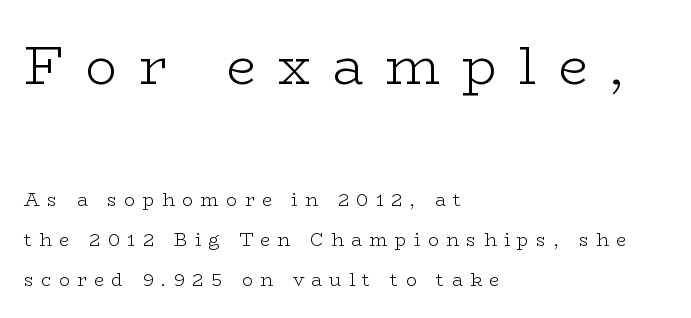
Q: Is the text bold? A: No.
Q: Is the text italic (slanted)? A: No, it is upright.
Q: Is the typeface a serif or a sans-serif typeface? A: Serif.
Q: Is the text underlined? A: No.
Q: How is the paragraph aligned? A: Left-aligned.
Q: Is the spacing between letters normal or unusually wide? A: Unusually wide.
Q: Is the spacing between lines tight, normal or loose? A: Loose.
Q: Which block of text is set in a larger size, the first (top) or the second (bottom)? A: The first (top) one.
Q: Width (condensed, normal, or wide)? A: Wide.
Q: Stroke contrast? A: Low.
Q: x-height? A: Medium.
Q: Monospaced? A: No.
